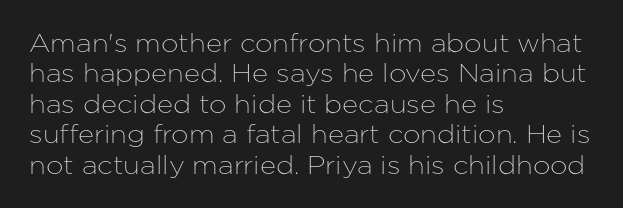
{"italic": "no", "underline": "no", "align": "left", "line_spacing_ratio": 1.22, "letter_spacing": "normal", "letter_spacing_em": 0.0, "glyph_px": 25}
